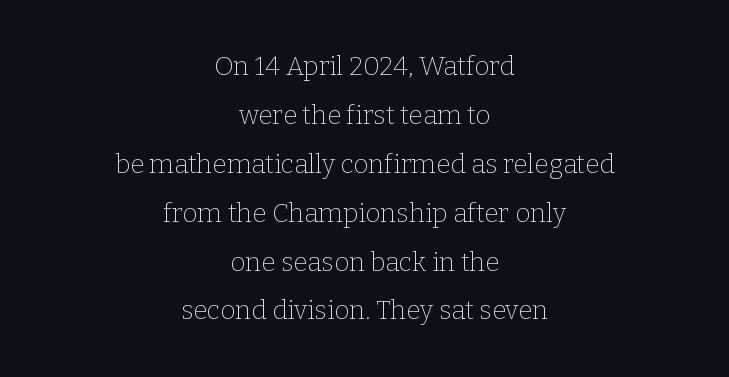
If you drew a line through each stem, it would be perfectly vertical. Weight: regular or lighter. The baseline area is clear. The horizontal fit of the characters is conventional and even. Which margin do the lines hug? Neither — every line sits in the middle.
